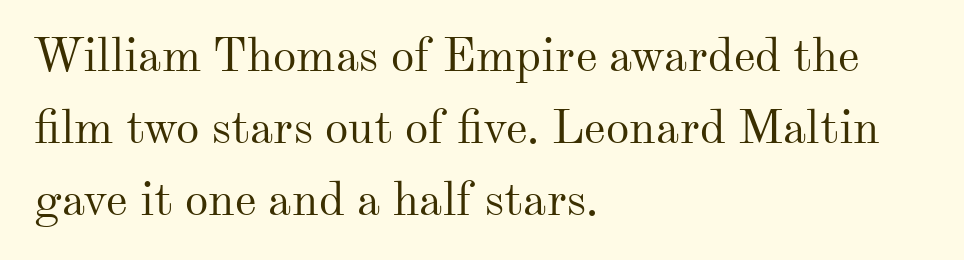
Spacing between characters is what you'd get straight out of the box. No chunkiness to these letters — they're not bold. Casual observation: everything's shoved over to the left. Old-style or modern, the face here clearly has serifs. Descender tails drop into unmarked territory.
